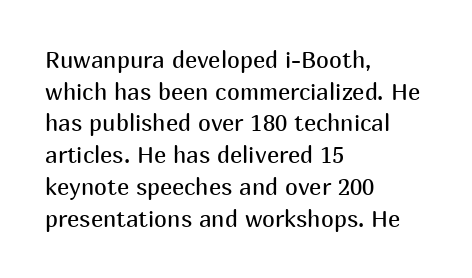
A roman cut, with each character standing at attention. Line spacing here is normal. The text block is weighted toward the left margin, trailing off unevenly rightward. Lines of text with bare space underneath. Nothing unusual about the tracking: characters are spaced as the font intends. A quiet, ordinary-to-light weight characterises the typeface.
